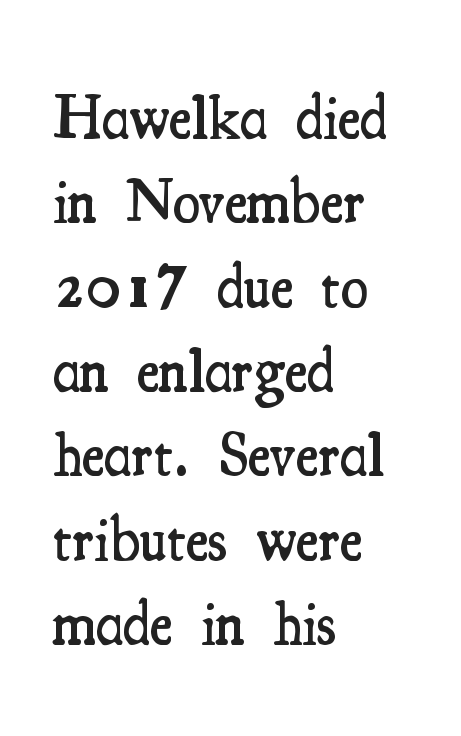
{"serif": "yes", "italic": "no", "bold": "semi", "weight": "semibold", "width": "condensed", "stroke_contrast": "medium", "x_height": "small", "monospaced": "no", "underline": "no", "align": "left", "line_spacing": "normal", "line_spacing_ratio": 1.36, "letter_spacing": "normal", "letter_spacing_em": 0.0, "glyph_px": 62}
